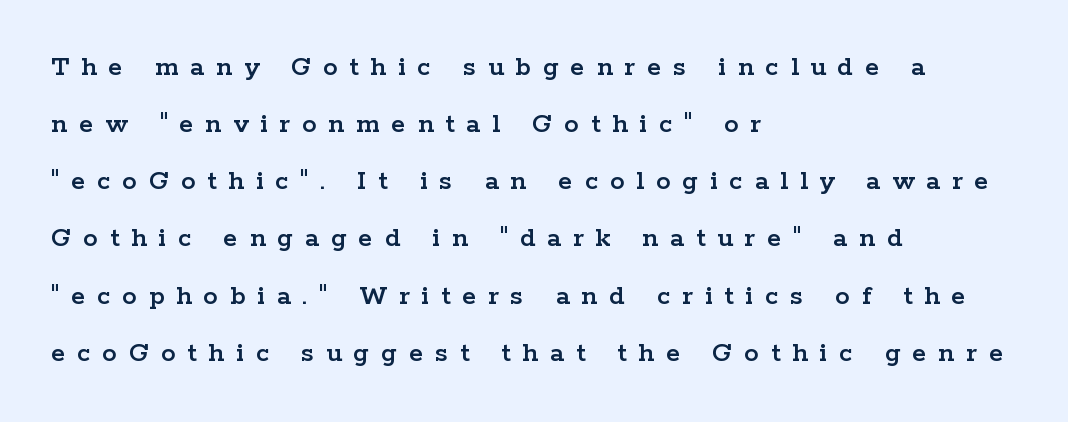
Line spacing here is loose. What kind of face is this? One with serifs. The rendering anchors every line to the left-hand side. The letters stand straight up with perfectly vertical stems.
